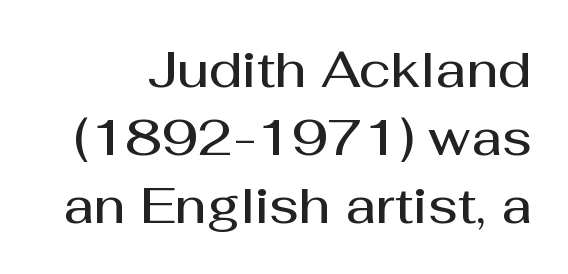
Q: Is the text bold? A: Semi-bold.
Q: Is the text italic (slanted)? A: No, it is upright.
Q: Is the typeface a serif or a sans-serif typeface? A: Sans-serif.
Q: Is the text underlined? A: No.
Q: Is the spacing between letters normal or unusually wide? A: Normal.
Q: Is the spacing between lines tight, normal or loose? A: Normal.
Q: Width (condensed, normal, or wide)? A: Normal.
Q: Stroke contrast? A: Medium.
Q: x-height? A: Medium.
Q: Monospaced? A: No.
